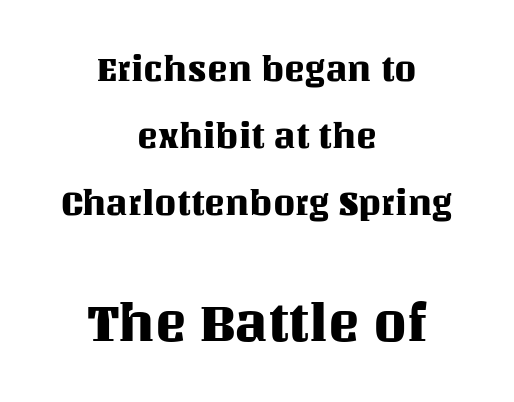
{"italic": "no", "width": "normal", "stroke_contrast": "medium", "x_height": "large", "monospaced": "no", "underline": "no", "align": "center", "line_spacing": "loose", "line_spacing_ratio": 1.92, "letter_spacing": "normal", "letter_spacing_em": 0.0, "larger_block": "second", "size_ratio": 1.51, "glyph_px": 53}
